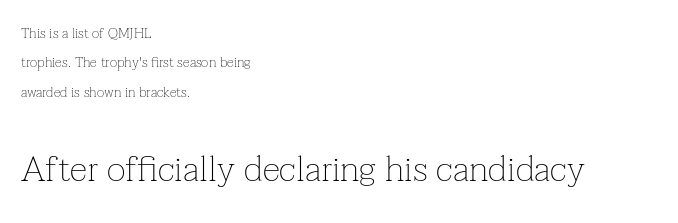
{"serif": "yes", "italic": "no", "bold": "no", "weight": "thin", "width": "normal", "stroke_contrast": "low", "x_height": "medium", "monospaced": "no", "underline": "no", "align": "left", "line_spacing": "loose", "line_spacing_ratio": 2.1, "letter_spacing": "normal", "letter_spacing_em": 0.0, "larger_block": "second", "size_ratio": 2.57, "glyph_px": 36}
